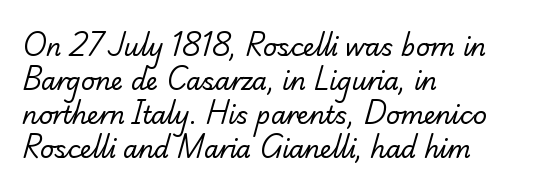
Summary of vertical rhythm: regular, with standard interline spacing. Notice how the passage keeps a crisp vertical edge on the left only. The weight tops out at a normal text grade. Nobody touched the tracking dial on this one.
